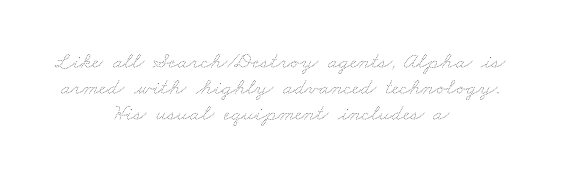
The image shows 23 px text type; set centered, tight line spacing (1.12x), normal letter spacing, not underlined.
